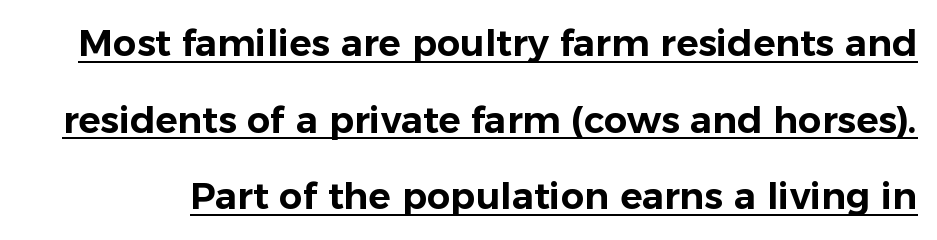
The image shows 37 px sans-serif type, upright; set loose line spacing (2.07x), normal letter spacing, underlined; low stroke contrast and a medium x-height.
